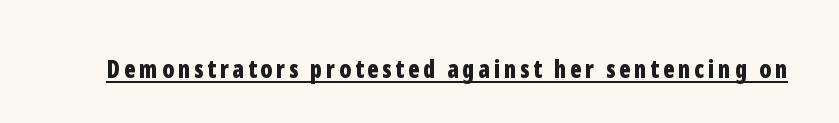
{"italic": "no", "bold": "yes", "underline": "yes", "glyph_px": 24}
